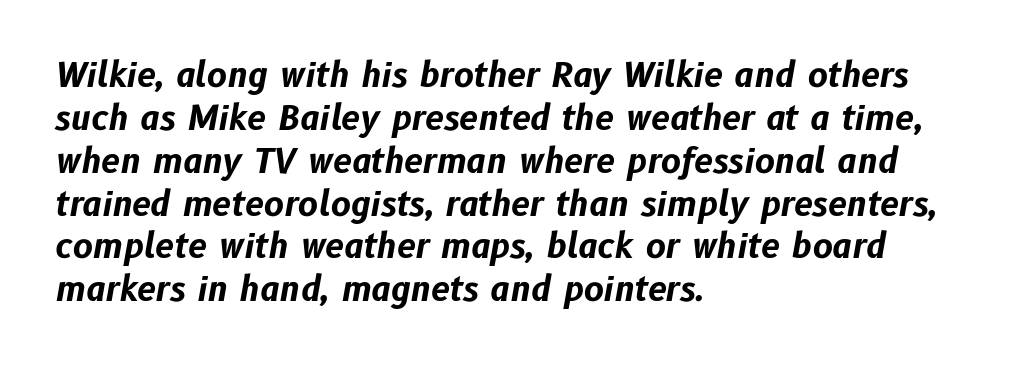
Q: Is the text bold? A: Yes.
Q: Is the text italic (slanted)? A: Yes, it leans right by about 10 degrees.
Q: Is the text underlined? A: No.
Q: How is the paragraph aligned? A: Left-aligned.
Q: Is the spacing between letters normal or unusually wide? A: Normal.
Q: Is the spacing between lines tight, normal or loose? A: Normal.
Q: Width (condensed, normal, or wide)? A: Normal.
Q: Stroke contrast? A: Low.
Q: x-height? A: Medium.
Q: Monospaced? A: No.
